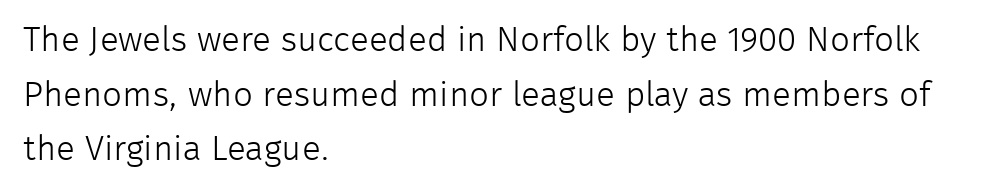
{"serif": "no", "italic": "no", "bold": "no", "weight": "light", "width": "normal", "stroke_contrast": "low", "x_height": "medium", "monospaced": "no", "underline": "no", "align": "left", "line_spacing": "normal", "line_spacing_ratio": 1.56, "letter_spacing": "normal", "letter_spacing_em": 0.0, "glyph_px": 35}
